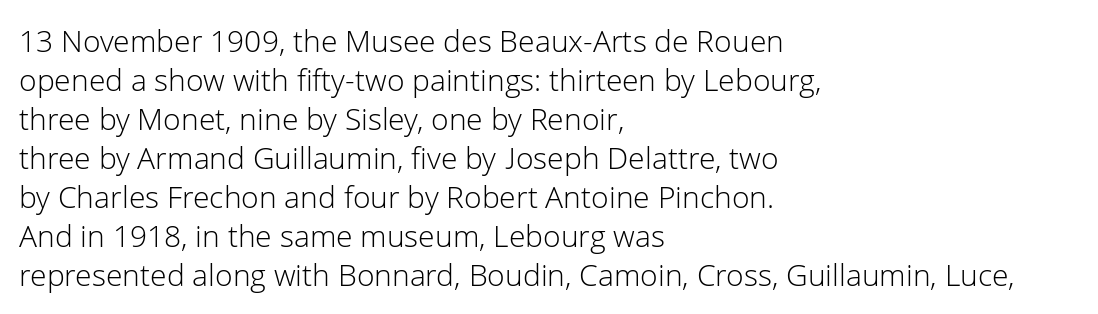
{"serif": "no", "italic": "no", "bold": "no", "weight": "light", "width": "normal", "stroke_contrast": "low", "x_height": "medium", "monospaced": "no", "underline": "no", "align": "left", "line_spacing": "normal", "line_spacing_ratio": 1.3, "letter_spacing": "normal", "letter_spacing_em": 0.0, "glyph_px": 30}
